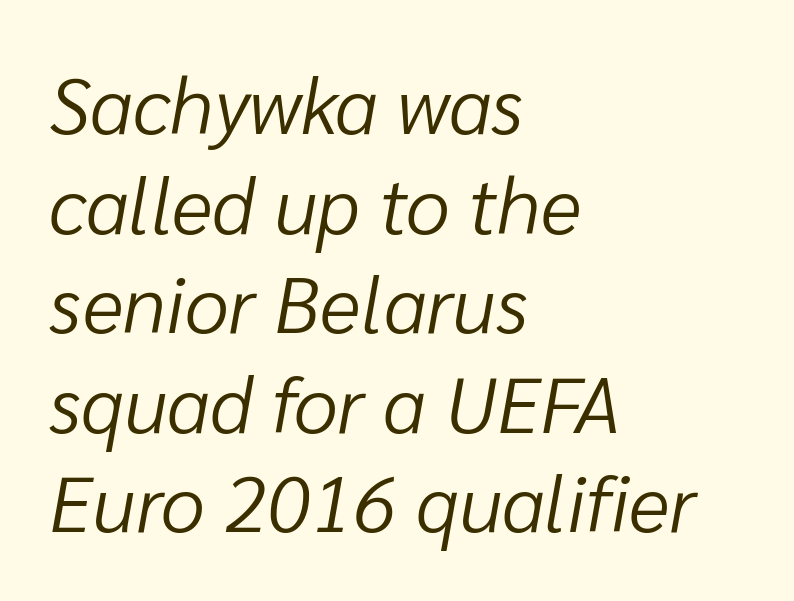
The image shows 79 px light type, italic (leaning right); set left-aligned, normal line spacing (1.26x), normal letter spacing, not underlined; low stroke contrast and a medium x-height.
